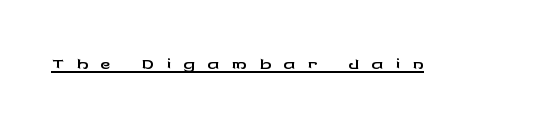
The horizontal fit of the characters is loose and conspicuously gappy. This is underlined copy, the kind a proofreader might mark for attention. Spacing verdict: proportional, widths tailored to each character. Classification — sans serif. A typesetter would mark this as roman, not italic.
